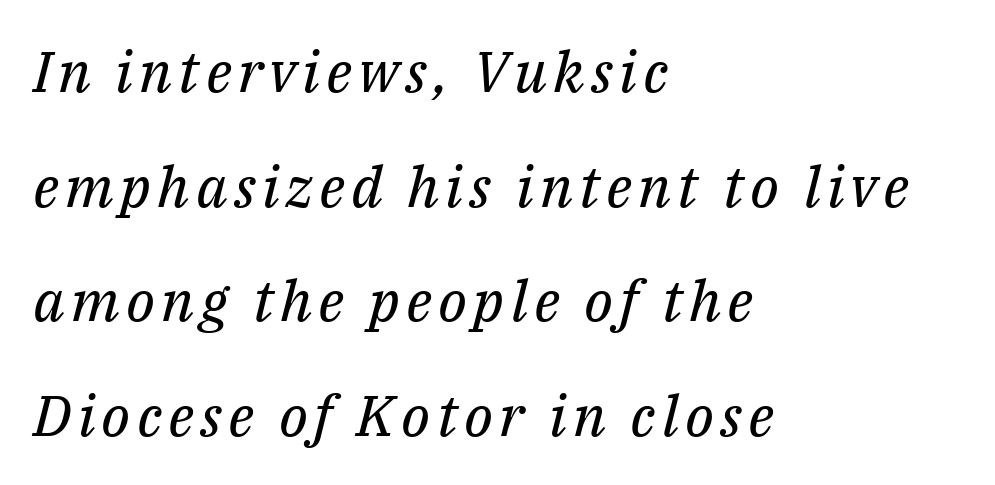
{"serif": "yes", "italic": "yes", "lean": "right", "slant_degrees": 14, "bold": "no", "weight": "regular", "width": "normal", "stroke_contrast": "medium", "x_height": "medium", "monospaced": "no", "underline": "no", "align": "left", "line_spacing": "loose", "line_spacing_ratio": 2.01, "glyph_px": 57}
